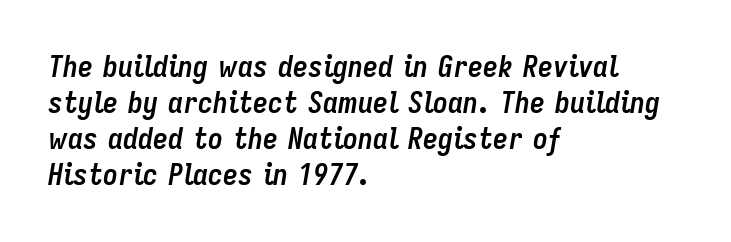
Q: Is the text bold? A: Yes.
Q: Is the text italic (slanted)? A: Yes, it leans right by about 9 degrees.
Q: Is the text underlined? A: No.
Q: How is the paragraph aligned? A: Left-aligned.
Q: Is the spacing between letters normal or unusually wide? A: Normal.
Q: Width (condensed, normal, or wide)? A: Condensed.
Q: Stroke contrast? A: Low.
Q: x-height? A: Medium.
Q: Monospaced? A: No.
